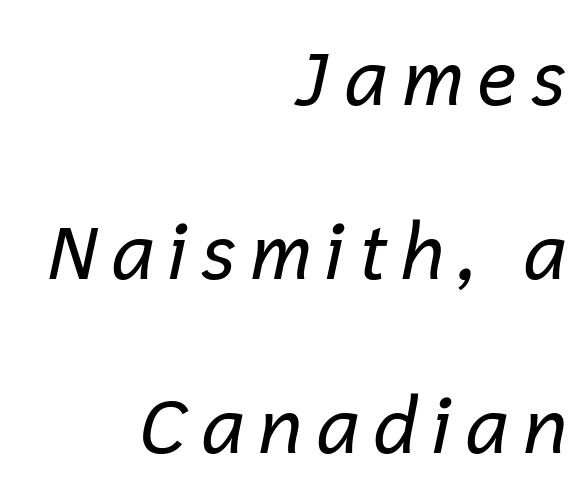
{"italic": "yes", "lean": "right", "slant_degrees": 12, "bold": "no", "weight": "regular", "width": "normal", "stroke_contrast": "low", "x_height": "medium", "monospaced": "no", "underline": "no", "align": "right", "line_spacing": "loose", "line_spacing_ratio": 2.29, "glyph_px": 76}
